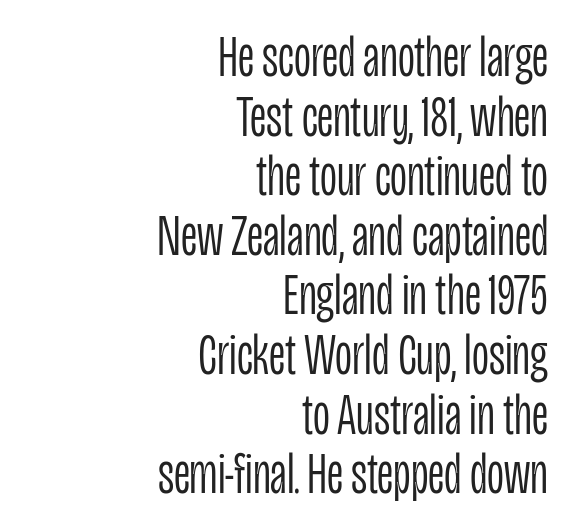
Q: Is the text bold? A: No.
Q: Is the text italic (slanted)? A: No, it is upright.
Q: Is the typeface a serif or a sans-serif typeface? A: Sans-serif.
Q: Is the text underlined? A: No.
Q: How is the paragraph aligned? A: Right-aligned.
Q: Is the spacing between letters normal or unusually wide? A: Normal.
Q: Is the spacing between lines tight, normal or loose? A: Tight.
Q: Width (condensed, normal, or wide)? A: Condensed.
Q: Stroke contrast? A: Low.
Q: x-height? A: Large.
Q: Monospaced? A: No.
